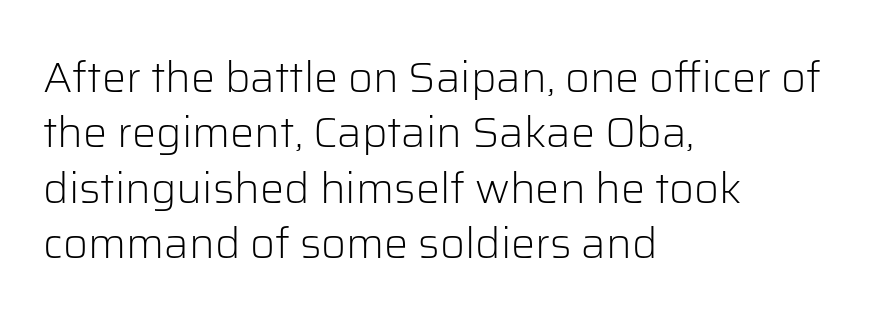
The image shows 43 px light sans-serif type, upright; set left-aligned, normal line spacing (1.29x), normal letter spacing, not underlined; low stroke contrast and a medium x-height.
